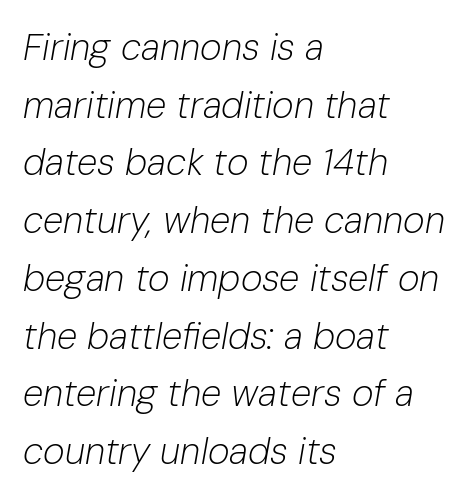
{"italic": "yes", "lean": "right", "slant_degrees": 10, "bold": "no", "weight": "light", "width": "normal", "stroke_contrast": "low", "x_height": "medium", "monospaced": "no", "underline": "no", "align": "left", "line_spacing": "normal", "line_spacing_ratio": 1.56, "letter_spacing": "normal", "letter_spacing_em": 0.0, "glyph_px": 37}
